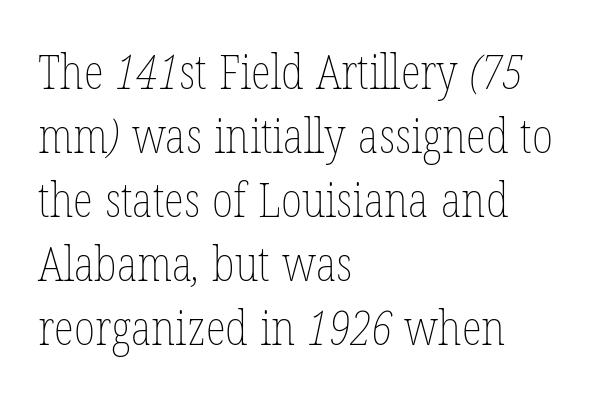
Q: Is the text bold? A: No.
Q: Is the text underlined? A: No.
Q: How is the paragraph aligned? A: Left-aligned.
Q: Is the spacing between letters normal or unusually wide? A: Normal.
Q: Is the spacing between lines tight, normal or loose? A: Normal.
Q: Width (condensed, normal, or wide)? A: Condensed.
Q: Stroke contrast? A: Low.
Q: x-height? A: Medium.
Q: Monospaced? A: No.
